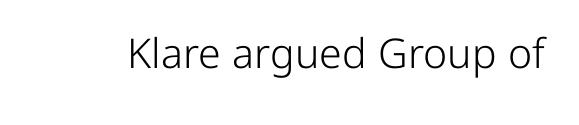
The image shows 41 px light sans-serif type, upright; set normal letter spacing, not underlined; low stroke contrast and a medium x-height.
